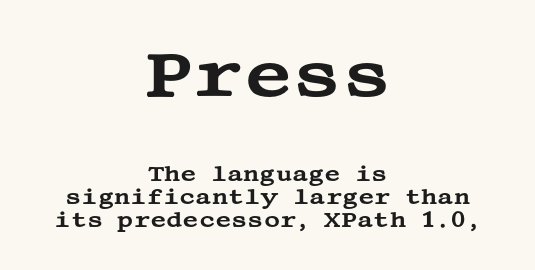
{"serif": "yes", "italic": "no", "width": "wide", "stroke_contrast": "medium", "x_height": "large", "underline": "no", "align": "center", "line_spacing": "tight", "line_spacing_ratio": 1.06, "letter_spacing": "normal", "letter_spacing_em": 0.0, "larger_block": "first", "size_ratio": 3.05, "glyph_px": 67}
